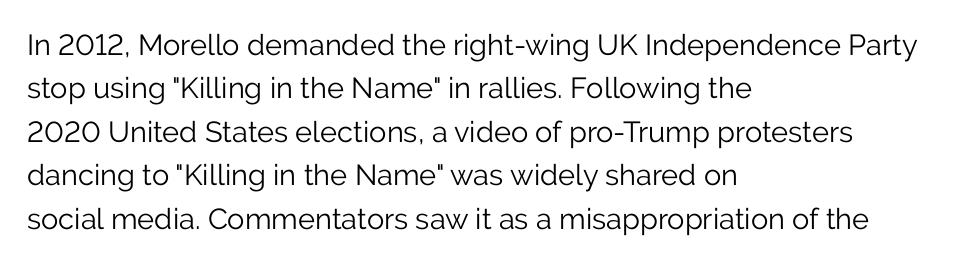
These glyphs show unthickened strokes, regular width or finer. Check where the strokes stop: nothing finishes them off — pure sans. Is this a fixed-width face? No — the glyphs have proportional, varying widths. Horizontally, the lines are justified to the leading edge only. Descenders are the only things crossing below the line.
